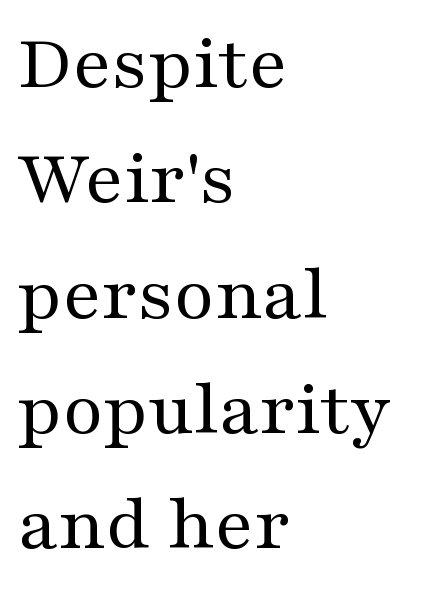
The image shows 79 px regular-weight, wide serif type, upright; set left-aligned, normal line spacing (1.46x), normal letter spacing, not underlined; medium stroke contrast and a medium x-height.
